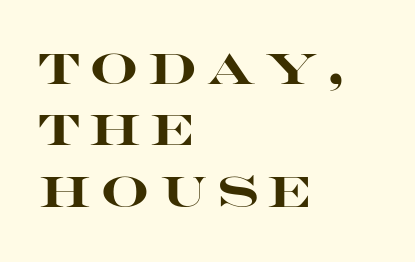
The image shows 43 px heavy, wide type, upright; set left-aligned, normal line spacing (1.43x), unusually wide letter spacing (+0.22 em), not underlined; high stroke contrast and a large x-height.
